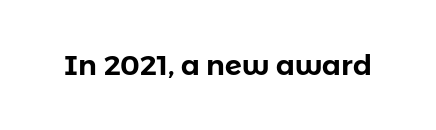
Tracking here is standard; glyphs follow each other at the usual distance. You can tell it's not italic because the verticals are truly vertical. Typographically, this falls in the sans-serif category. The letters advance in unequal steps, a hallmark of proportional type. No word sits above an underline.
